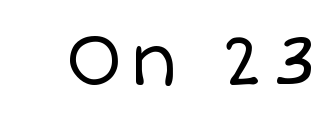
Q: Is the text bold? A: No.
Q: Is the text italic (slanted)? A: No, it is upright.
Q: Is the text underlined? A: No.
Q: Width (condensed, normal, or wide)? A: Normal.
Q: Stroke contrast? A: Low.
Q: x-height? A: Large.
Q: Monospaced? A: No.
